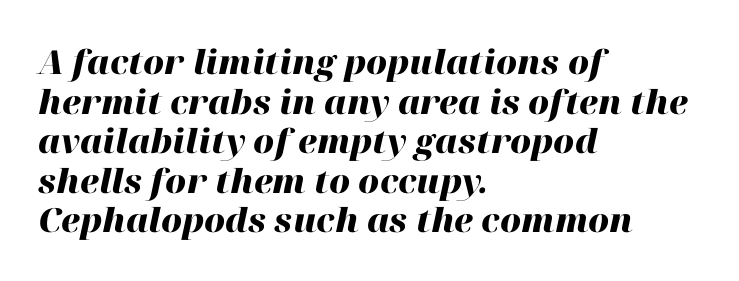
{"italic": "yes", "lean": "right", "slant_degrees": 12, "bold": "yes", "weight": "heavy", "width": "normal", "stroke_contrast": "high", "x_height": "medium", "monospaced": "no", "underline": "no", "align": "left", "line_spacing_ratio": 1.2, "letter_spacing": "normal", "letter_spacing_em": 0.0, "glyph_px": 33}
